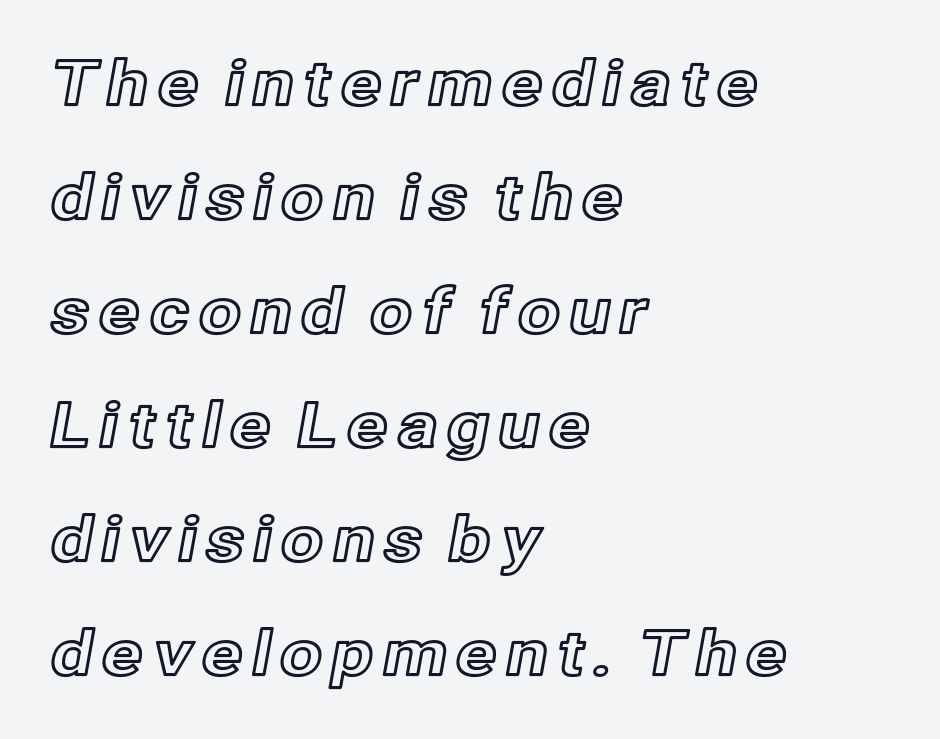
{"width": "normal", "x_height": "medium", "monospaced": "no", "underline": "no", "align": "left", "line_spacing_ratio": 1.84, "glyph_px": 62}
